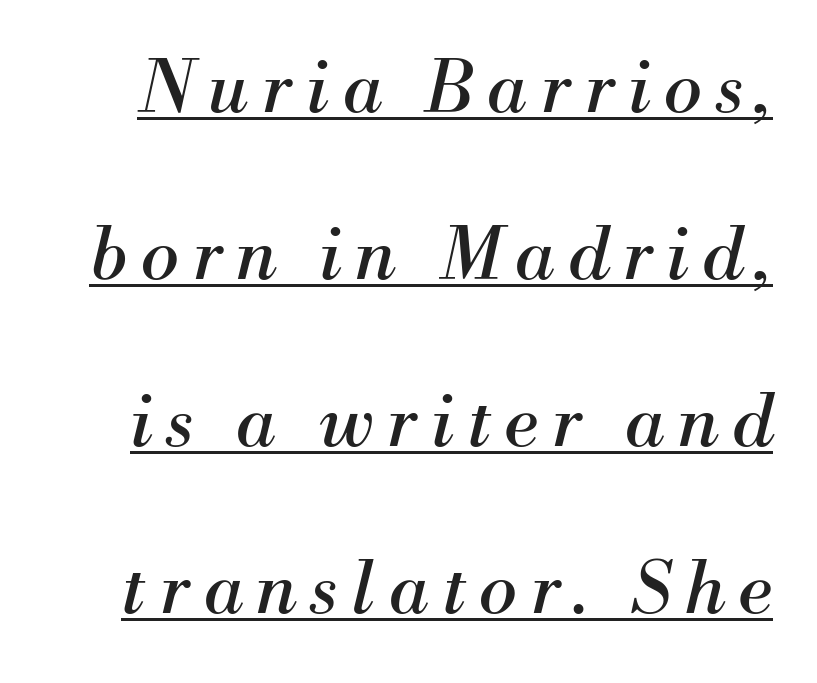
The face used here is proportionally spaced, like ordinary book or web type. Like a heading marked for emphasis, these lines bear an underscore. The designer dialed line spacing up above the default. The letters are slanted; this is an italic face. Classification — serif. Stem width sits at or under what a default text font uses.
